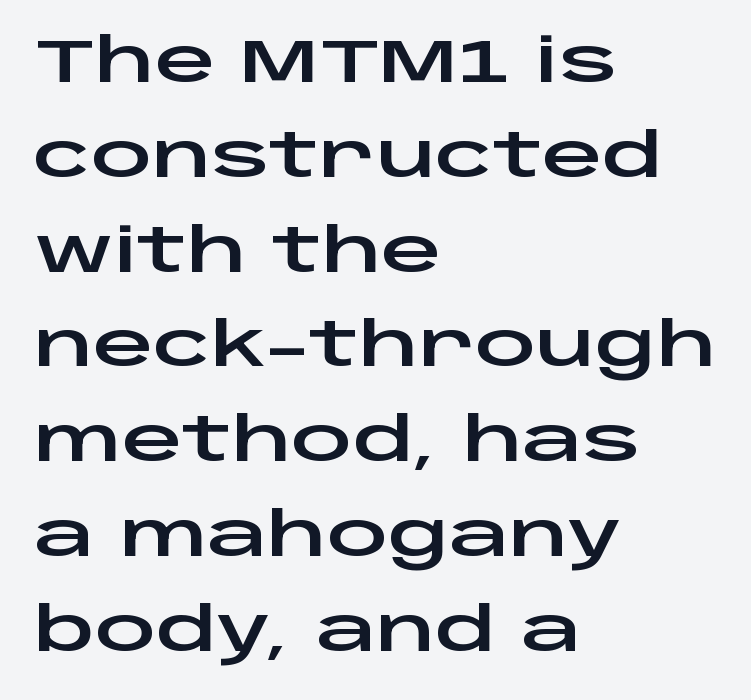
The image shows 60 px wide sans-serif type, upright; set left-aligned, normal line spacing (1.58x), normal letter spacing, not underlined; low stroke contrast and a large x-height.
